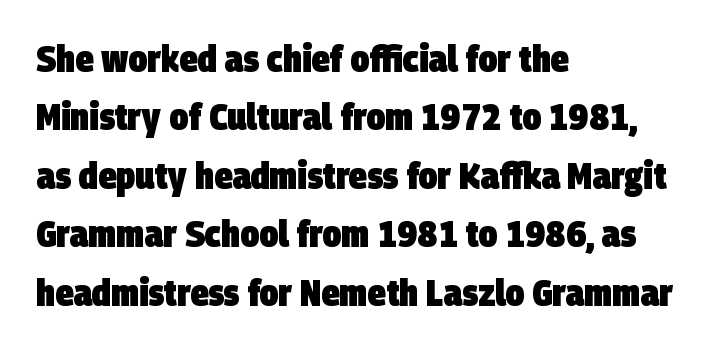
{"serif": "no", "bold": "yes", "weight": "heavy", "width": "condensed", "stroke_contrast": "low", "x_height": "large", "monospaced": "no", "underline": "no", "align": "left", "line_spacing": "normal", "line_spacing_ratio": 1.58, "letter_spacing": "normal", "letter_spacing_em": 0.0, "glyph_px": 37}
